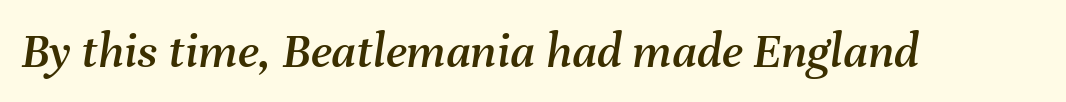
Q: Is the text italic (slanted)? A: Yes, it leans right by about 8 degrees.
Q: Is the text underlined? A: No.
Q: Is the spacing between letters normal or unusually wide? A: Normal.
Q: Width (condensed, normal, or wide)? A: Normal.
Q: Stroke contrast? A: Medium.
Q: x-height? A: Medium.
Q: Monospaced? A: No.
